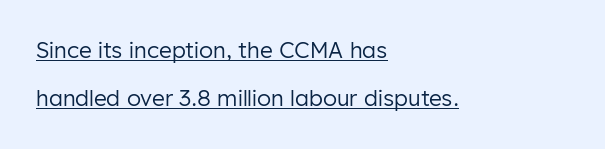
Q: Is the text bold? A: No.
Q: Is the text italic (slanted)? A: No, it is upright.
Q: Is the text underlined? A: Yes.
Q: How is the paragraph aligned? A: Left-aligned.
Q: Is the spacing between letters normal or unusually wide? A: Normal.
Q: Is the spacing between lines tight, normal or loose? A: Loose.
